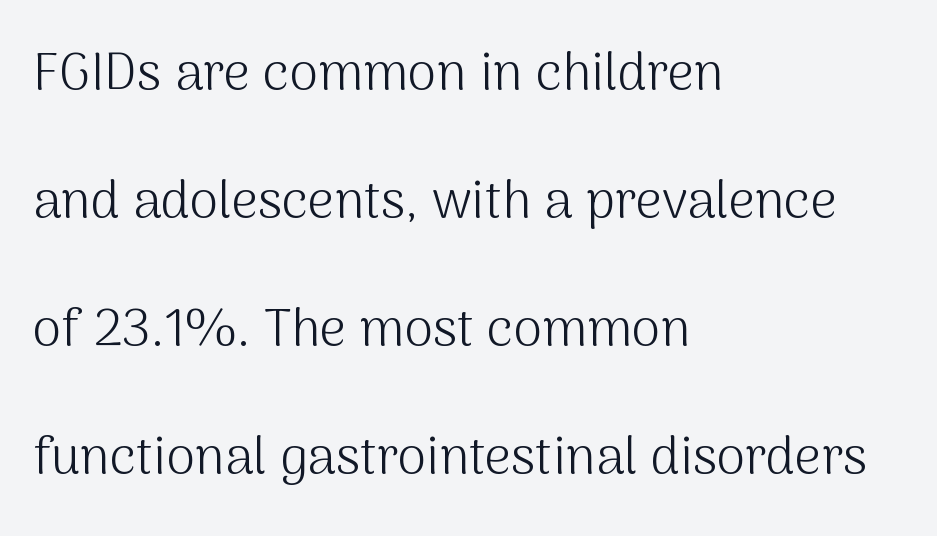
Does the type have serifs? No, each stem ends abruptly. Nothing heavy about these letters — not bold at all. No word sits above an underline. Tracking here is standard; glyphs follow each other at the usual distance.
